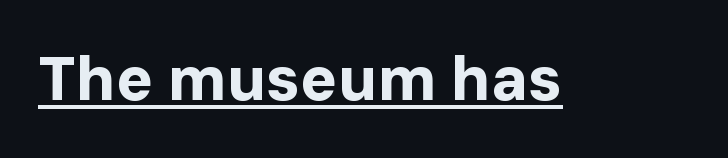
The image shows 62 px bold sans-serif type, upright; set normal letter spacing, underlined; low stroke contrast and a medium x-height.
